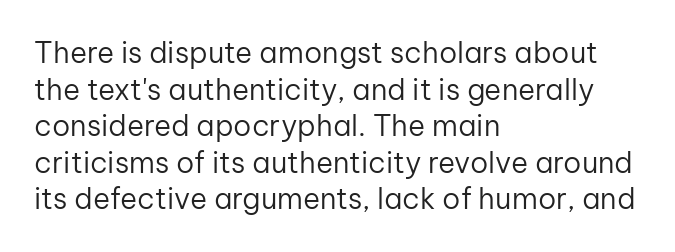
The image shows 29 px regular-weight sans-serif type, upright; set left-aligned, normal line spacing (1.26x), normal letter spacing, not underlined; low stroke contrast and a medium x-height.
